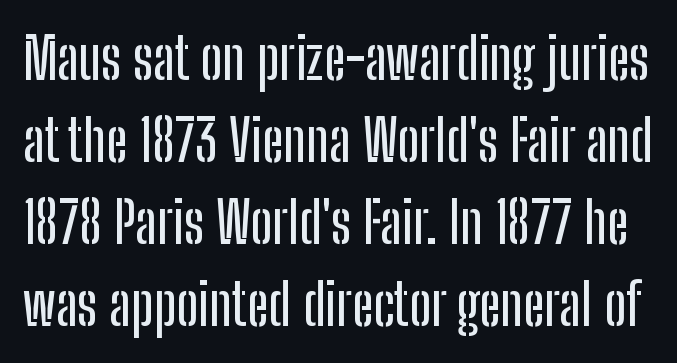
Q: Is the text italic (slanted)? A: No, it is upright.
Q: Is the typeface a serif or a sans-serif typeface? A: Sans-serif.
Q: Is the text underlined? A: No.
Q: Is the spacing between letters normal or unusually wide? A: Normal.
Q: Is the spacing between lines tight, normal or loose? A: Normal.
Q: Width (condensed, normal, or wide)? A: Condensed.
Q: Stroke contrast? A: Low.
Q: x-height? A: Medium.
Q: Monospaced? A: No.
